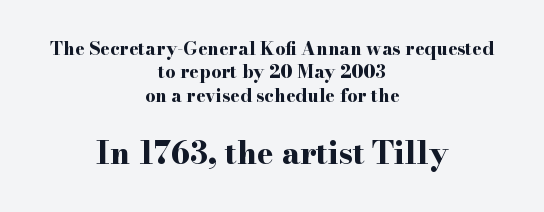
Evenly set lines give the paragraph a standard silhouette. Leftover space on each line is divided equally before and after the words. These lines carry a lot of weight — the face is fully bold. The rendering uses natural spacing where letterforms have individual widths. Underlining? Definitely not there. The lettering holds an erect, upright posture throughout.
